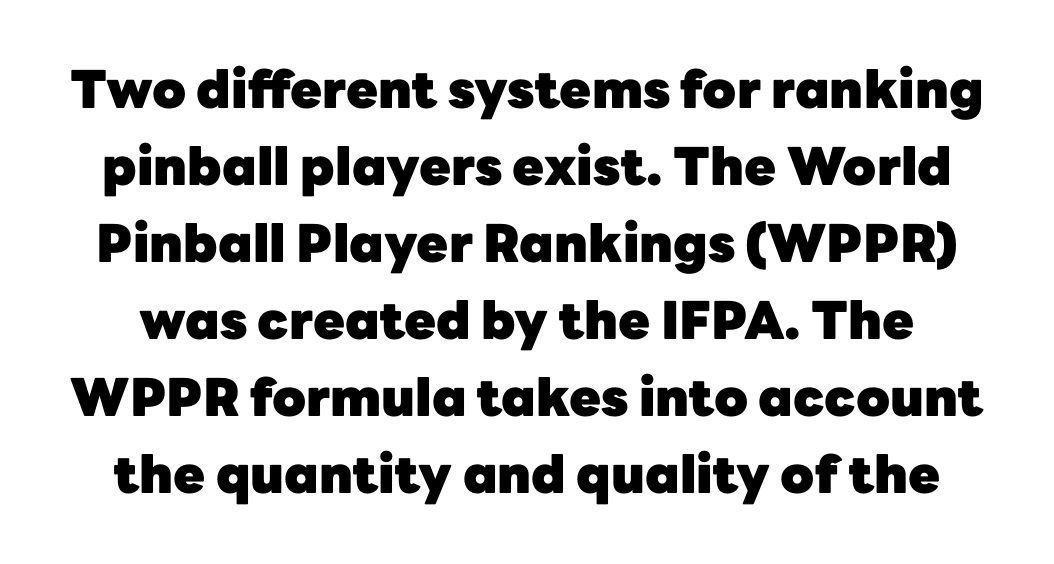
{"serif": "no", "italic": "no", "bold": "yes", "weight": "heavy", "width": "normal", "stroke_contrast": "low", "x_height": "medium", "monospaced": "no", "underline": "no", "line_spacing": "normal", "line_spacing_ratio": 1.48, "letter_spacing": "normal", "letter_spacing_em": 0.0, "glyph_px": 52}
